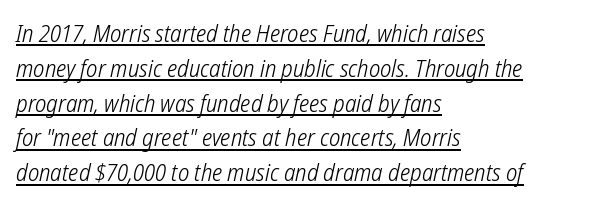
{"bold": "no", "underline": "yes", "align": "left", "line_spacing": "normal", "line_spacing_ratio": 1.45, "letter_spacing": "normal", "letter_spacing_em": 0.0, "glyph_px": 24}
